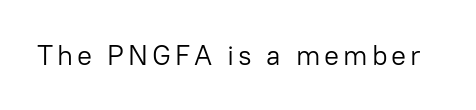
Q: Is the text bold? A: No.
Q: Is the text italic (slanted)? A: No, it is upright.
Q: Is the typeface a serif or a sans-serif typeface? A: Sans-serif.
Q: Is the text underlined? A: No.
Q: Width (condensed, normal, or wide)? A: Normal.
Q: Stroke contrast? A: Low.
Q: x-height? A: Medium.
Q: Monospaced? A: No.
